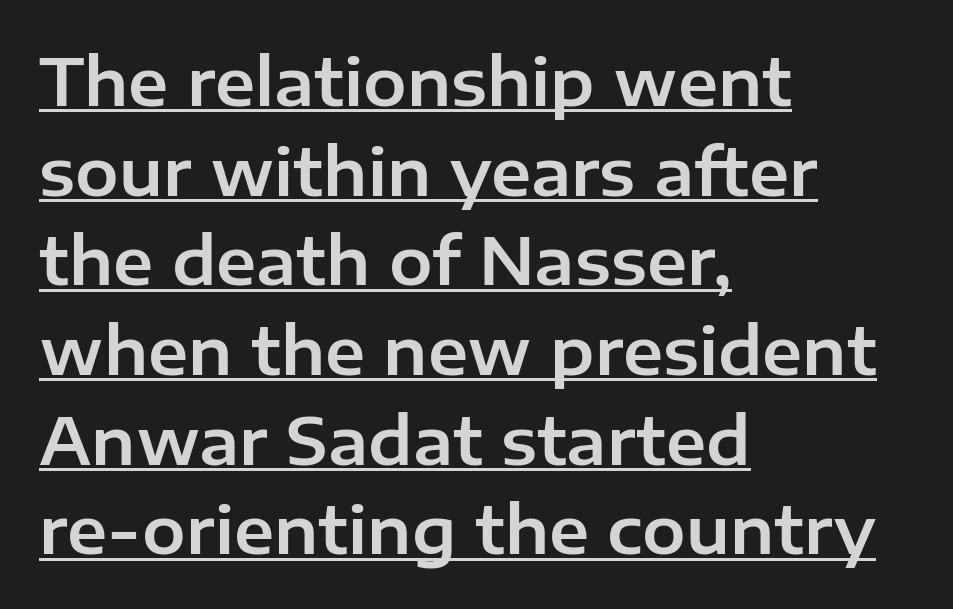
{"serif": "no", "italic": "no", "width": "normal", "stroke_contrast": "low", "x_height": "medium", "monospaced": "no", "underline": "yes", "align": "left", "line_spacing": "normal", "line_spacing_ratio": 1.38, "letter_spacing": "normal", "letter_spacing_em": 0.0, "glyph_px": 65}
